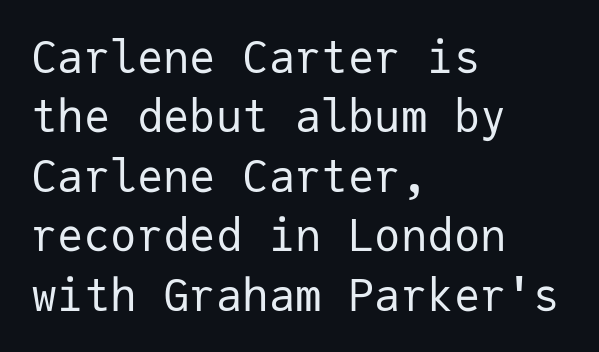
Q: Is the text bold? A: No.
Q: Is the text italic (slanted)? A: No, it is upright.
Q: Is the typeface a serif or a sans-serif typeface? A: Sans-serif.
Q: Is the text underlined? A: No.
Q: How is the paragraph aligned? A: Left-aligned.
Q: Is the spacing between letters normal or unusually wide? A: Normal.
Q: Is the spacing between lines tight, normal or loose? A: Normal.
Q: Width (condensed, normal, or wide)? A: Normal.
Q: Stroke contrast? A: Low.
Q: x-height? A: Medium.
Q: Monospaced? A: Yes.
